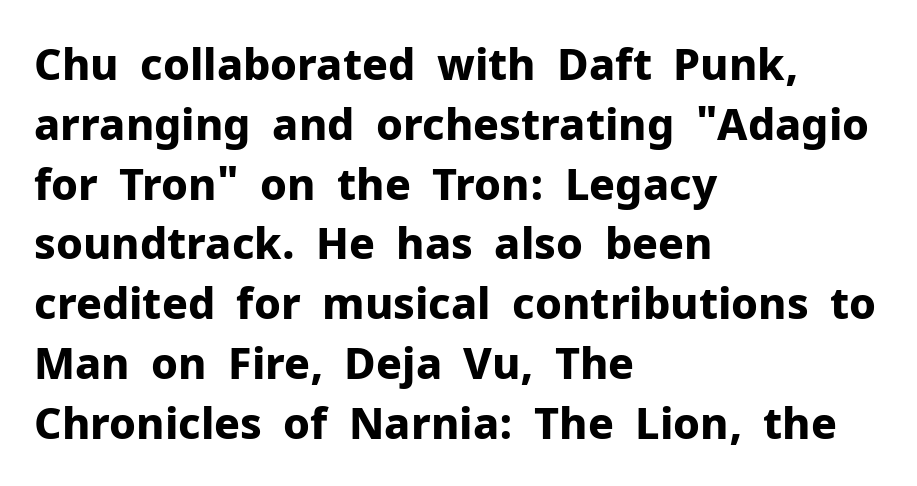
The face used here is proportionally spaced, like ordinary book or web type. Typographically, this falls in the sans-serif category. Layout note: lines flush left. Italic: no, the glyphs are upright roman.
